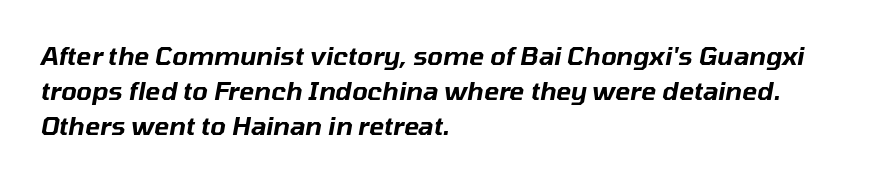
Summary of vertical rhythm: regular, with standard interline spacing. These lines were composed using italics. Spacing between characters is what you'd get straight out of the box. Glance below the letters and you will spot only blank space. Line beginnings align vertically; line endings do not.
